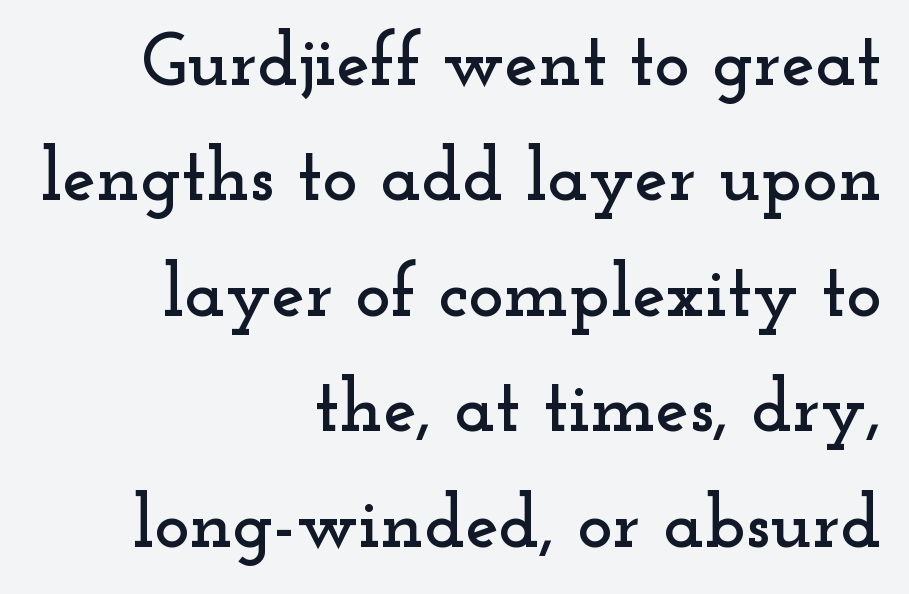
These lines are set flush right with a ragged left edge. Looks like regular typesetting: each glyph gets only the width it needs. Type without underlining. The rendering uses a moderate line-height, typical for paragraphs. Look at the tracking — it's just the regular setting, nothing added. It's the straight-up-and-down kind of type.
